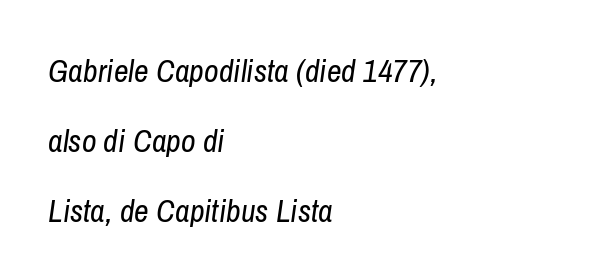
The weight would be labelled regular, book, light, or lighter still. This rendering leaves character spacing at its baseline value. Check the space under the baseline: it is left empty. You could not count columns in this text — the font is proportionally spaced. Posture: slanted. The compositor pushed each line to the left boundary.
